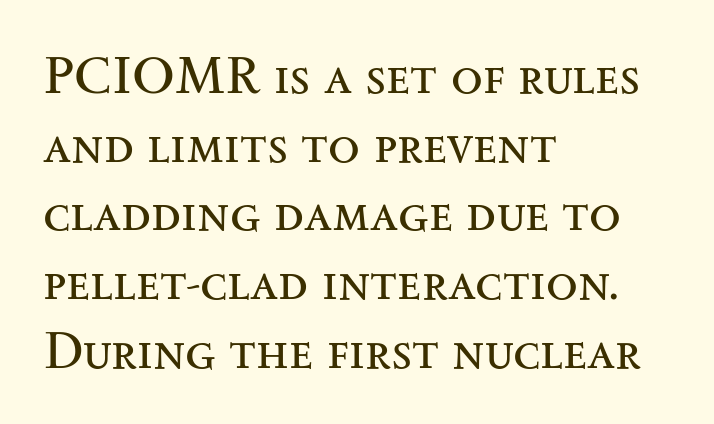
Q: Is the text bold? A: No.
Q: Is the text italic (slanted)? A: No, it is upright.
Q: Is the typeface a serif or a sans-serif typeface? A: Serif.
Q: Is the text underlined? A: No.
Q: How is the paragraph aligned? A: Left-aligned.
Q: Is the spacing between letters normal or unusually wide? A: Normal.
Q: Is the spacing between lines tight, normal or loose? A: Normal.
Q: Width (condensed, normal, or wide)? A: Wide.
Q: Stroke contrast? A: Medium.
Q: x-height? A: Small.
Q: Monospaced? A: No.
